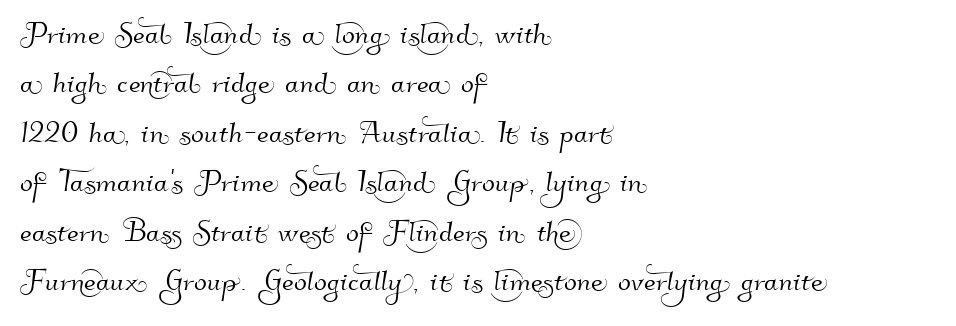
{"serif": "no", "width": "normal", "stroke_contrast": "high", "x_height": "small", "monospaced": "no", "underline": "no", "align": "left", "line_spacing": "normal", "line_spacing_ratio": 1.3, "letter_spacing": "normal", "letter_spacing_em": 0.0, "glyph_px": 38}
